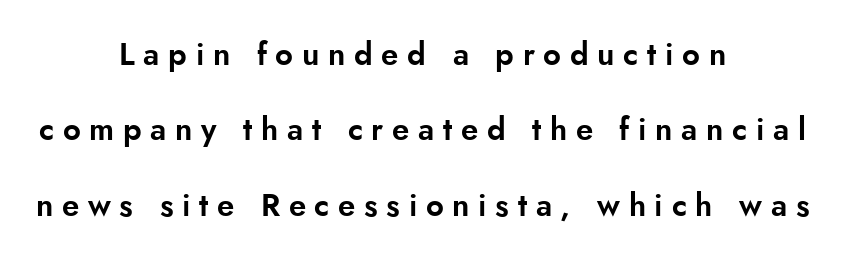
{"serif": "no", "italic": "no", "width": "normal", "stroke_contrast": "low", "x_height": "small", "monospaced": "no", "underline": "no", "align": "center", "line_spacing": "loose", "line_spacing_ratio": 2.43, "letter_spacing": "wide", "letter_spacing_em": 0.28, "glyph_px": 31}
